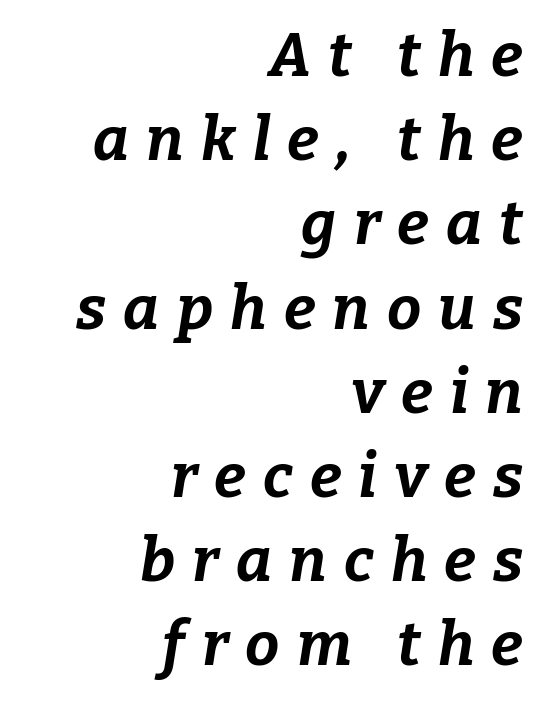
Letters rest on an invisible, unmarked baseline. One-word summary of the alignment: right. On the weight axis this lands at bold, roughly 700. If you drew a line through each stem, it would be angled.
